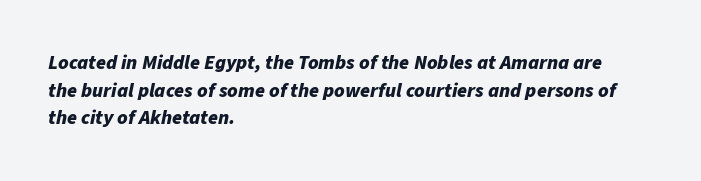
{"italic": "yes", "lean": "right", "slant_degrees": 11, "bold": "yes", "underline": "no", "align": "left", "line_spacing": "normal", "line_spacing_ratio": 1.38, "letter_spacing": "normal", "letter_spacing_em": 0.0, "glyph_px": 20}
